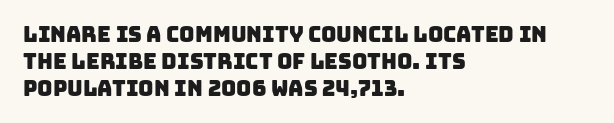
Q: Is the text underlined? A: No.
Q: How is the paragraph aligned? A: Left-aligned.
Q: Is the spacing between letters normal or unusually wide? A: Normal.
Q: Is the spacing between lines tight, normal or loose? A: Normal.
